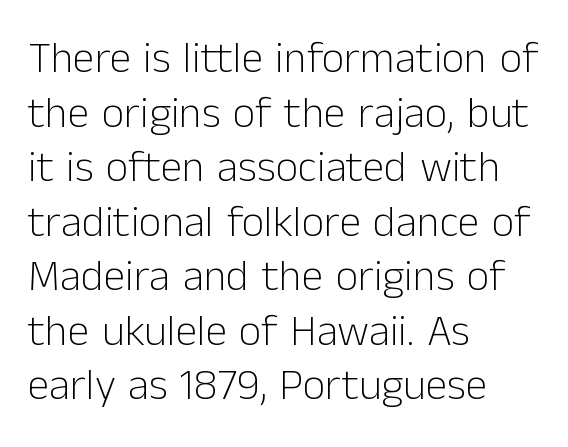
Q: Is the text bold? A: No.
Q: Is the text italic (slanted)? A: No, it is upright.
Q: Is the typeface a serif or a sans-serif typeface? A: Sans-serif.
Q: Is the text underlined? A: No.
Q: How is the paragraph aligned? A: Left-aligned.
Q: Is the spacing between letters normal or unusually wide? A: Normal.
Q: Width (condensed, normal, or wide)? A: Normal.
Q: Stroke contrast? A: Low.
Q: x-height? A: Medium.
Q: Monospaced? A: No.
